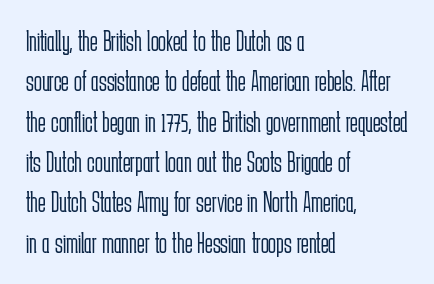
{"serif": "no", "italic": "no", "bold": "no", "weight": "light", "width": "condensed", "stroke_contrast": "low", "x_height": "medium", "monospaced": "no", "underline": "no", "align": "left", "line_spacing": "normal", "line_spacing_ratio": 1.39, "letter_spacing": "normal", "letter_spacing_em": 0.0, "glyph_px": 29}
